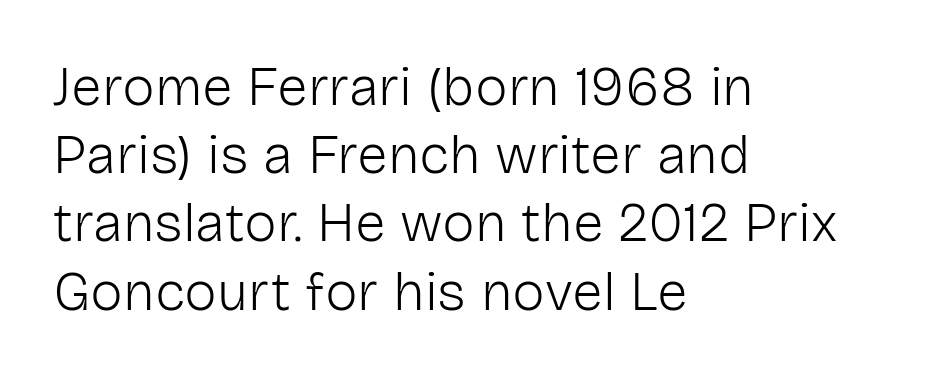
Words float on clear page, feet unadorned. Caption: standard tracking, unaltered. A light-to-regular cut is what we see here. Is the block centered? No — it sits flush against the left margin. Note the varied advance widths — an 'i' is clearly narrower than an 'm'.
